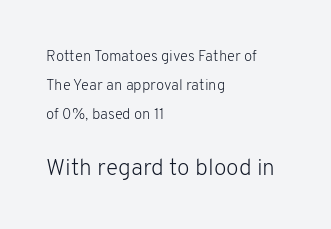
Q: Is the text bold? A: No.
Q: Is the text italic (slanted)? A: No, it is upright.
Q: Is the text underlined? A: No.
Q: How is the paragraph aligned? A: Left-aligned.
Q: Is the spacing between letters normal or unusually wide? A: Normal.
Q: Is the spacing between lines tight, normal or loose? A: Loose.
Q: Which block of text is set in a larger size, the first (top) or the second (bottom)? A: The second (bottom) one.
